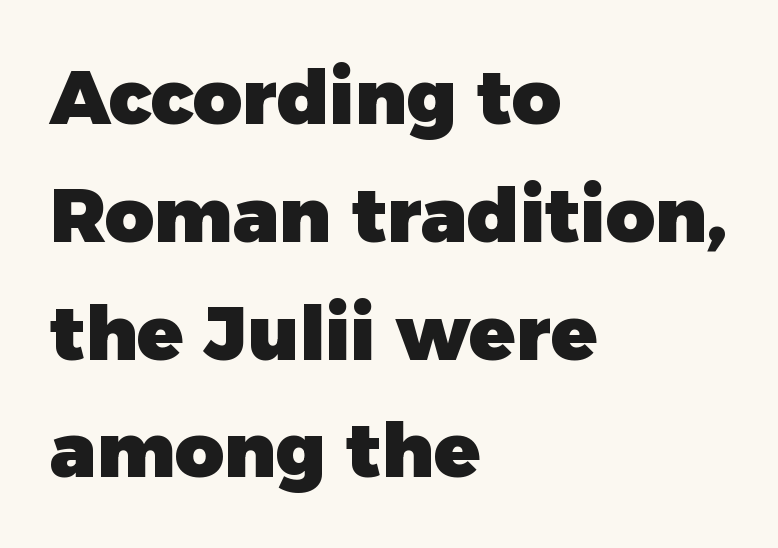
{"serif": "no", "italic": "no", "bold": "yes", "weight": "heavy", "width": "normal", "stroke_contrast": "low", "x_height": "medium", "monospaced": "no", "underline": "no", "align": "left", "line_spacing": "normal", "line_spacing_ratio": 1.55, "letter_spacing": "normal", "letter_spacing_em": 0.0, "glyph_px": 76}
